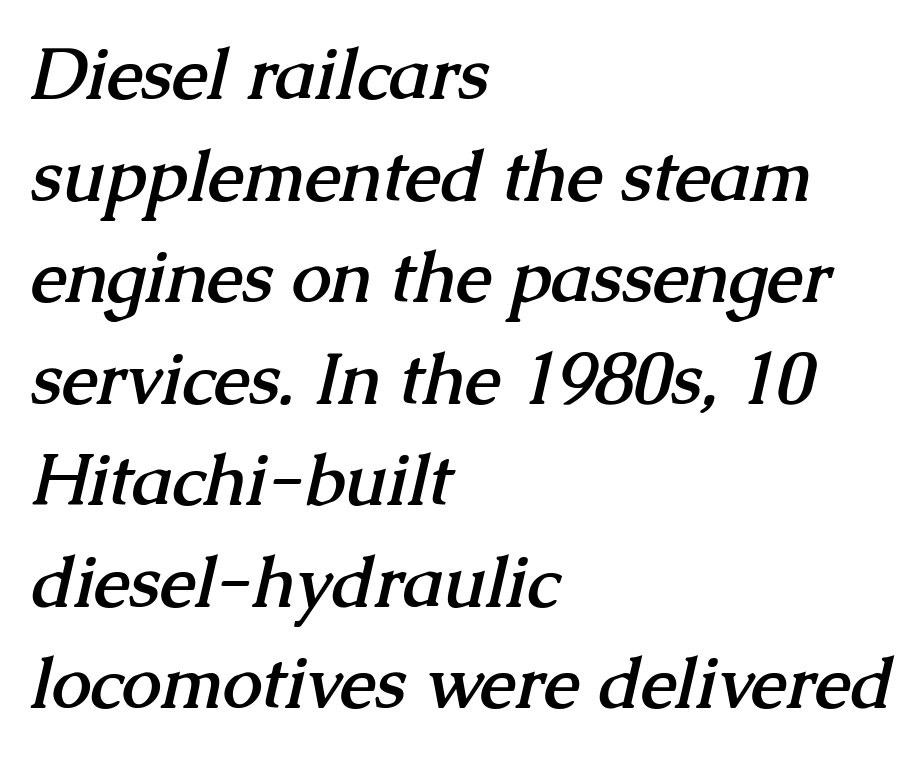
Q: Is the text bold? A: Yes.
Q: Is the typeface a serif or a sans-serif typeface? A: Serif.
Q: Is the text underlined? A: No.
Q: How is the paragraph aligned? A: Left-aligned.
Q: Is the spacing between letters normal or unusually wide? A: Normal.
Q: Is the spacing between lines tight, normal or loose? A: Normal.
Q: Width (condensed, normal, or wide)? A: Normal.
Q: Stroke contrast? A: Medium.
Q: x-height? A: Medium.
Q: Monospaced? A: No.
